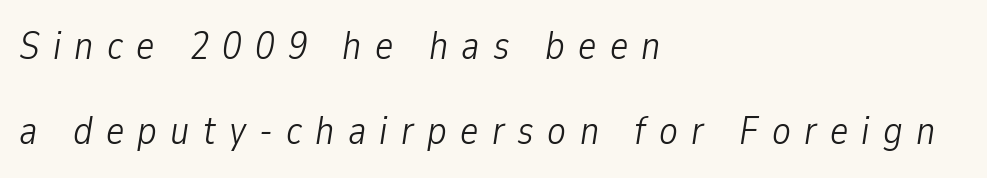
{"italic": "yes", "lean": "right", "slant_degrees": 9, "bold": "no", "weight": "light", "width": "condensed", "stroke_contrast": "low", "x_height": "medium", "monospaced": "no", "underline": "no", "align": "left", "line_spacing": "loose", "line_spacing_ratio": 2.19, "letter_spacing": "wide", "letter_spacing_em": 0.34, "glyph_px": 39}
